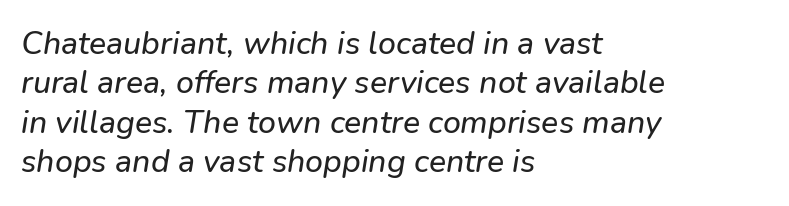
Posture: slanted. The passage is arranged the way most books set body copy — flush left. A clean baseline with only descenders dipping below it. Note the varied advance widths — an 'i' is clearly narrower than an 'm'. The type is set solid horizontally, with unmodified tracking.
